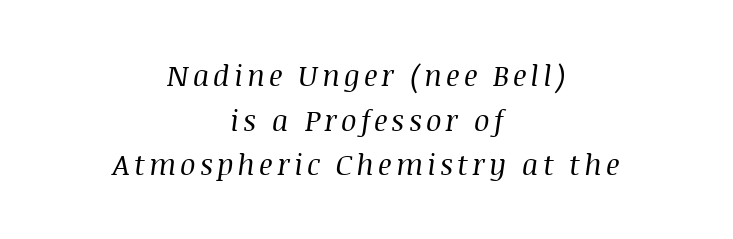
This sample uses an oblique cut, with every glyph tilted off the vertical. This is serif lettering, the kind often seen in printed books. Varying glyph widths throughout — classic text-font behaviour. Vertically, the passage feels balanced, rows spaced as you'd expect. Glance below the letters and you will spot only blank space.
